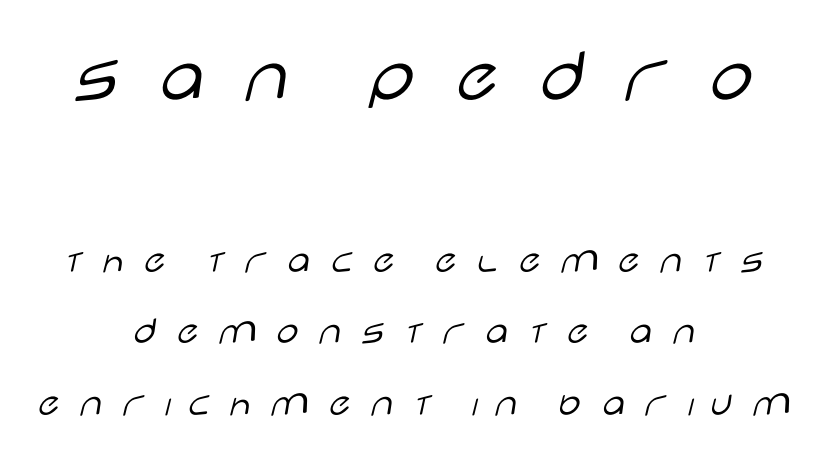
Q: Is the text bold? A: No.
Q: Is the text italic (slanted)? A: Yes.
Q: Is the typeface a serif or a sans-serif typeface? A: Sans-serif.
Q: Is the text underlined? A: No.
Q: How is the paragraph aligned? A: Centered.
Q: Is the spacing between letters normal or unusually wide? A: Unusually wide.
Q: Which block of text is set in a larger size, the first (top) or the second (bottom)? A: The first (top) one.
Q: Width (condensed, normal, or wide)? A: Wide.
Q: Stroke contrast? A: Low.
Q: x-height? A: Large.
Q: Monospaced? A: No.
